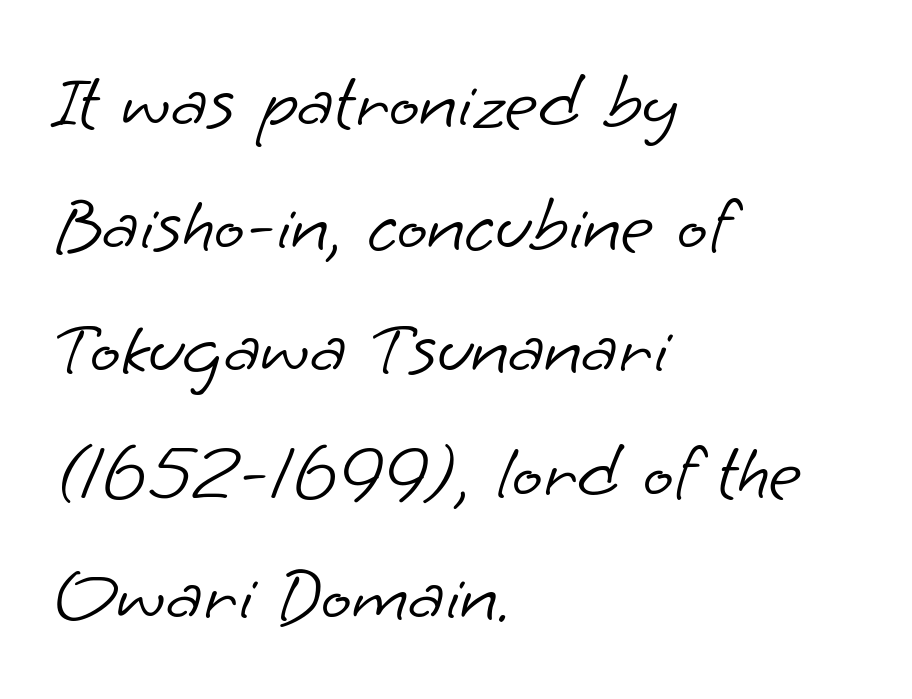
The image shows 80 px light sans-serif type; set left-aligned, normal line spacing (1.54x), normal letter spacing, not underlined; low stroke contrast and a small x-height.
